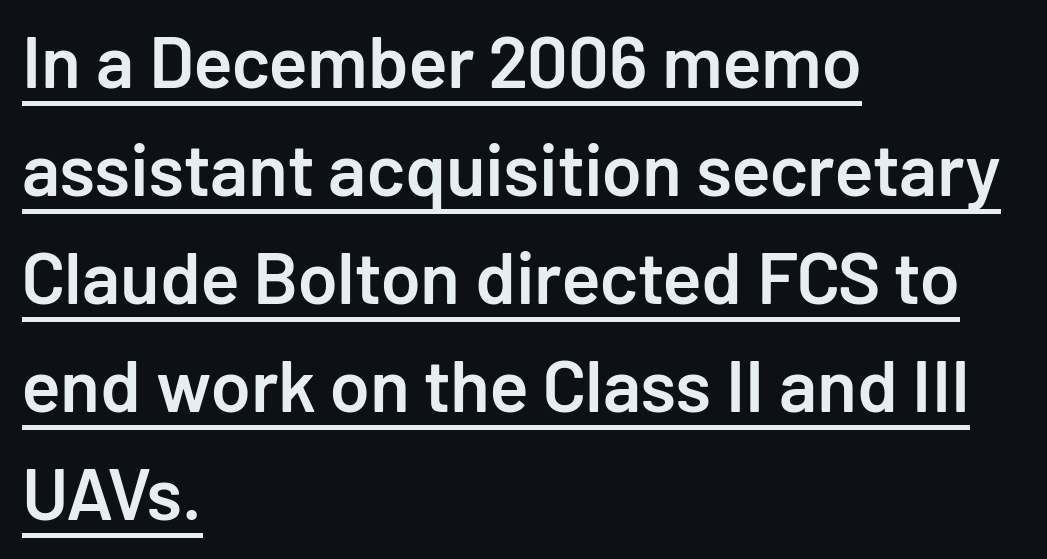
Compared with undecorated copy, this sample adds a rule below the words. The rendering shows plain stroke endings on the letterforms — a sans-serif design. This sample keeps an unexceptional amount of space between lines. The letters stand upright; this is a roman face.
